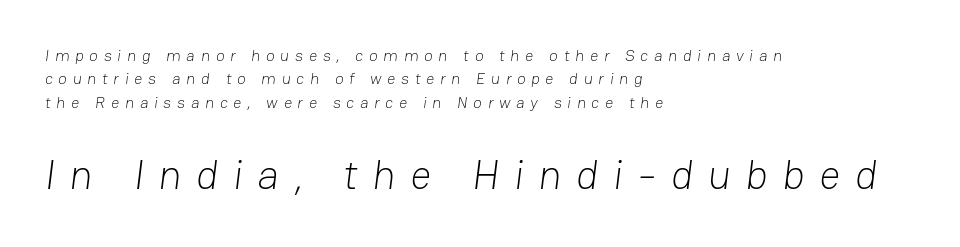
{"serif": "no", "bold": "no", "weight": "light", "width": "normal", "stroke_contrast": "low", "x_height": "medium", "monospaced": "no", "underline": "no", "align": "left", "line_spacing": "normal", "line_spacing_ratio": 1.46, "letter_spacing": "wide", "letter_spacing_em": 0.36, "larger_block": "second", "size_ratio": 2.56, "glyph_px": 41}
